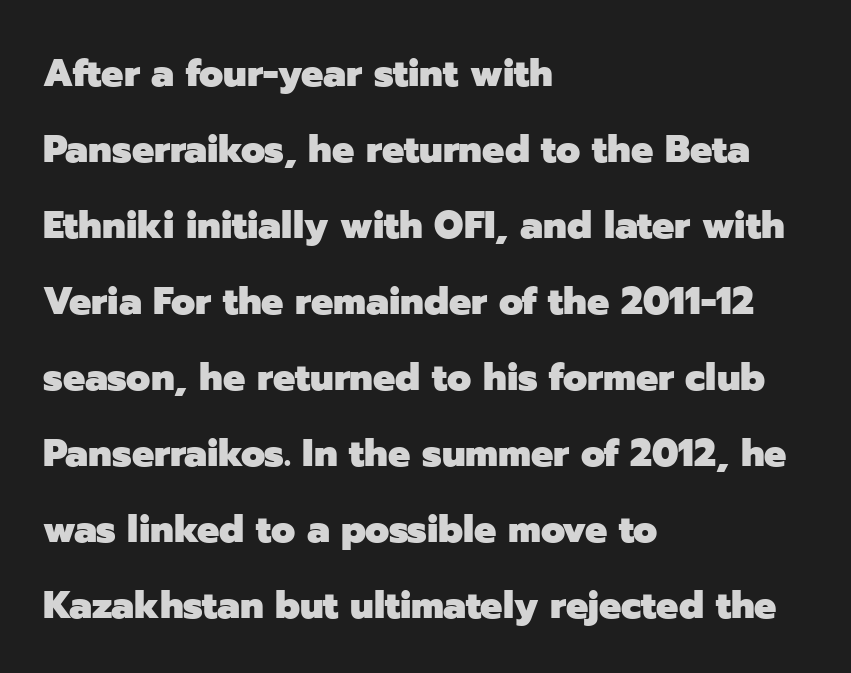
Q: Is the text bold? A: Yes.
Q: Is the text italic (slanted)? A: No, it is upright.
Q: Is the typeface a serif or a sans-serif typeface? A: Sans-serif.
Q: Is the text underlined? A: No.
Q: How is the paragraph aligned? A: Left-aligned.
Q: Is the spacing between letters normal or unusually wide? A: Normal.
Q: Is the spacing between lines tight, normal or loose? A: Loose.
Q: Width (condensed, normal, or wide)? A: Normal.
Q: Stroke contrast? A: Low.
Q: x-height? A: Medium.
Q: Monospaced? A: No.
